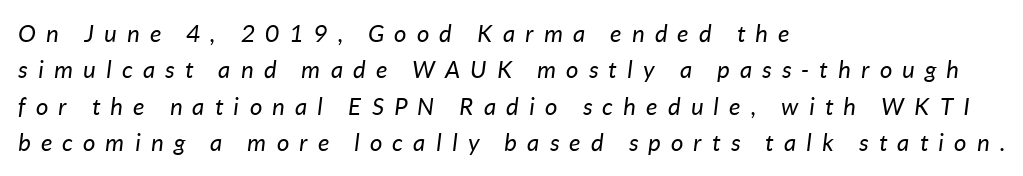
The image shows 24 px text type, italic (leaning right); set left-aligned, normal line spacing (1.52x), unusually wide letter spacing (+0.43 em), not underlined.
